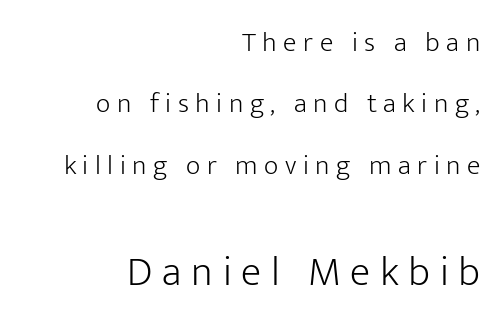
{"serif": "no", "italic": "no", "bold": "no", "weight": "light", "width": "normal", "stroke_contrast": "low", "x_height": "medium", "monospaced": "no", "underline": "no", "align": "right", "line_spacing": "loose", "line_spacing_ratio": 2.19, "letter_spacing": "wide", "letter_spacing_em": 0.23, "larger_block": "second", "size_ratio": 1.5, "glyph_px": 42}
